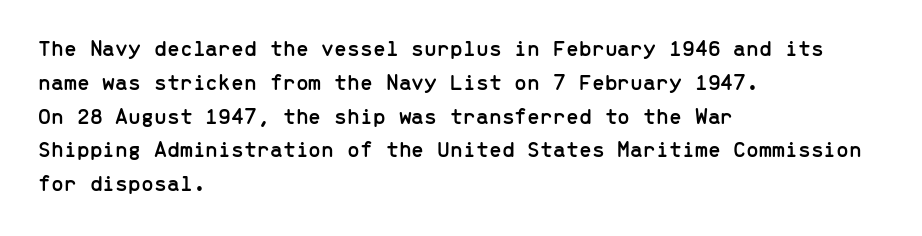
Left-aligned paragraph, ragged on the right. Compared with typical body copy, the letter spacing here is the same. A roman cut, with each character standing at attention. Baseline-to-baseline distance is the conventional proportion of letter height. The string is rendered with underlining switched off.
